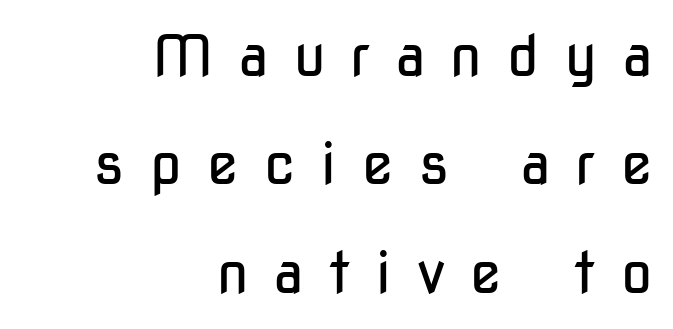
{"serif": "no", "italic": "no", "bold": "no", "weight": "regular", "width": "condensed", "stroke_contrast": "low", "x_height": "medium", "monospaced": "no", "underline": "no", "align": "right", "line_spacing": "loose", "line_spacing_ratio": 1.9, "letter_spacing": "wide", "letter_spacing_em": 0.44, "glyph_px": 57}
